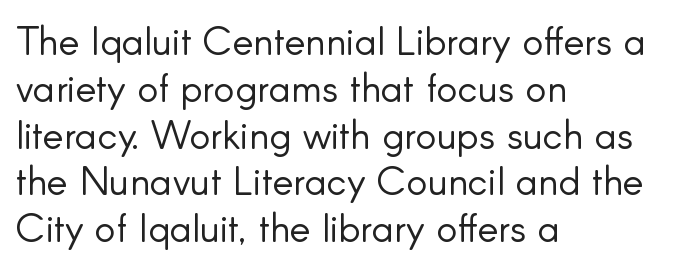
The image shows 39 px light sans-serif type, upright; set left-aligned, line spacing 1.2x, normal letter spacing, not underlined; low stroke contrast and a small x-height.
